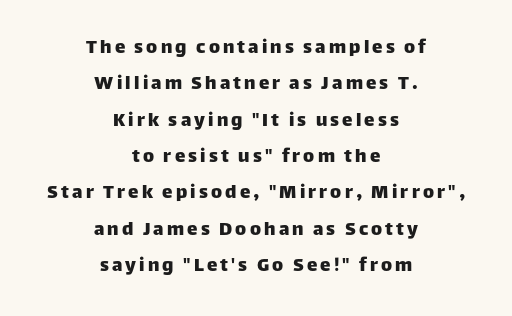
Q: Is the text italic (slanted)? A: No, it is upright.
Q: Is the text underlined? A: No.
Q: How is the paragraph aligned? A: Centered.
